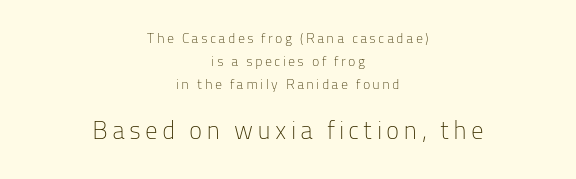
The image shows 25 px text type, upright; set centered, normal line spacing (1.63x), not underlined; the second (bottom) block is 1.79x larger.
